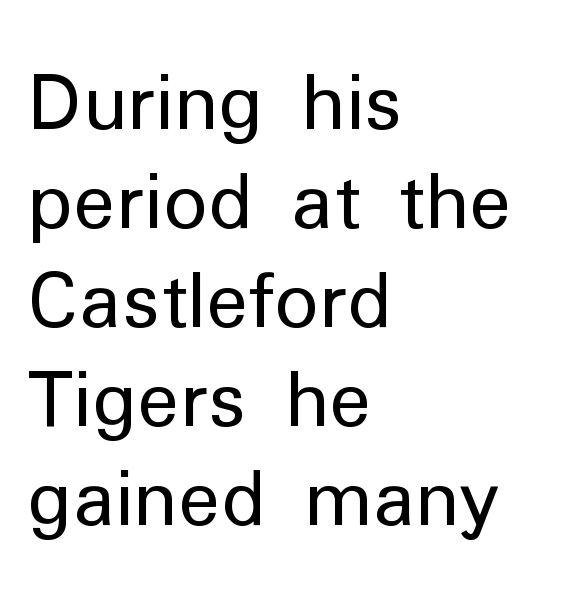
{"serif": "no", "italic": "no", "bold": "no", "weight": "regular", "width": "normal", "stroke_contrast": "low", "x_height": "medium", "monospaced": "no", "underline": "no", "align": "left", "line_spacing": "normal", "line_spacing_ratio": 1.32, "letter_spacing": "normal", "letter_spacing_em": 0.0, "glyph_px": 75}
